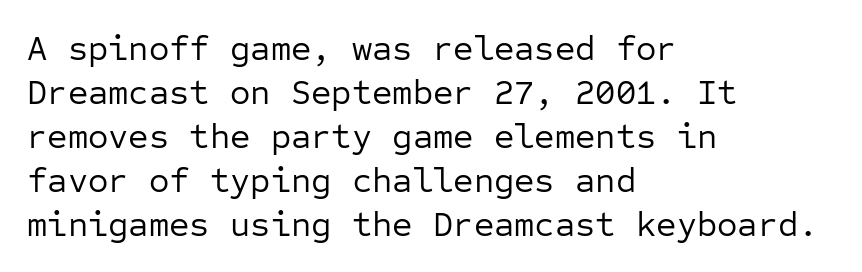
Q: Is the text bold? A: No.
Q: Is the text italic (slanted)? A: No, it is upright.
Q: Is the typeface a serif or a sans-serif typeface? A: Sans-serif.
Q: Is the text underlined? A: No.
Q: How is the paragraph aligned? A: Left-aligned.
Q: Is the spacing between letters normal or unusually wide? A: Normal.
Q: Is the spacing between lines tight, normal or loose? A: Normal.
Q: Width (condensed, normal, or wide)? A: Normal.
Q: Stroke contrast? A: Low.
Q: x-height? A: Medium.
Q: Monospaced? A: Yes.
